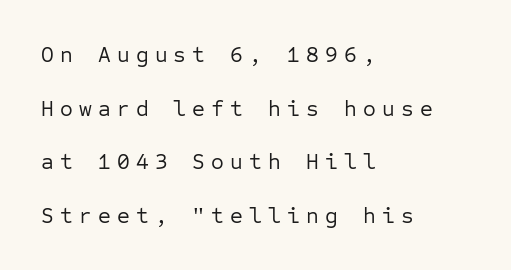
Q: Is the text bold? A: No.
Q: Is the text italic (slanted)? A: No, it is upright.
Q: Is the text underlined? A: No.
Q: How is the paragraph aligned? A: Left-aligned.
Q: Is the spacing between letters normal or unusually wide? A: Unusually wide.
Q: Is the spacing between lines tight, normal or loose? A: Loose.
